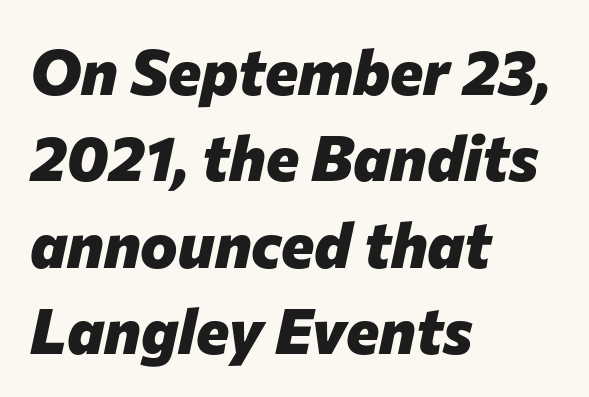
Compared with ordinary roman type, these characters are visibly tilted. The letterforms sit shoulder to shoulder at normal distance. The rendering uses a moderate line-height, typical for paragraphs. Each line starts at the same left margin while the right side varies. Emphasis by weight is at full strength: bold.
